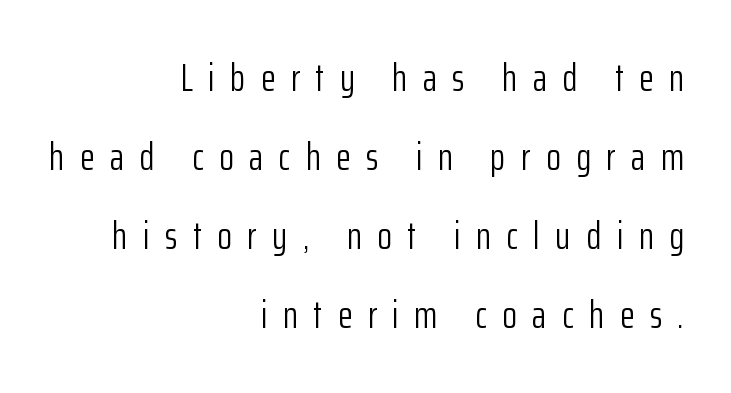
Q: Is the text bold? A: No.
Q: Is the text italic (slanted)? A: No, it is upright.
Q: Is the typeface a serif or a sans-serif typeface? A: Sans-serif.
Q: Is the text underlined? A: No.
Q: How is the paragraph aligned? A: Right-aligned.
Q: Is the spacing between letters normal or unusually wide? A: Unusually wide.
Q: Is the spacing between lines tight, normal or loose? A: Loose.
Q: Width (condensed, normal, or wide)? A: Condensed.
Q: Stroke contrast? A: Low.
Q: x-height? A: Medium.
Q: Monospaced? A: No.
